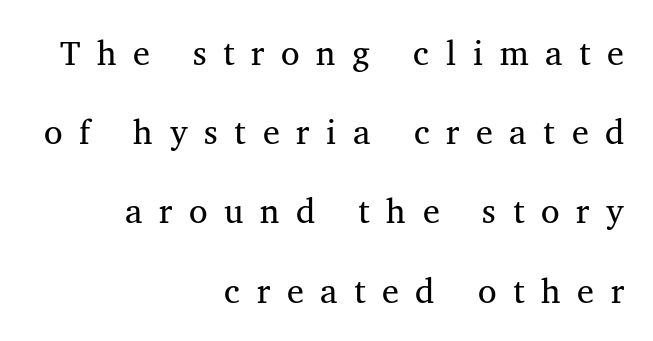
Honestly, the rows look like they've been pulled way apart. The area under the type is left untouched. I'd call this a serif setting — the letters wear small feet. Line endings align vertically; line beginnings do not. Substantial extra tracking has been applied to these lines.
